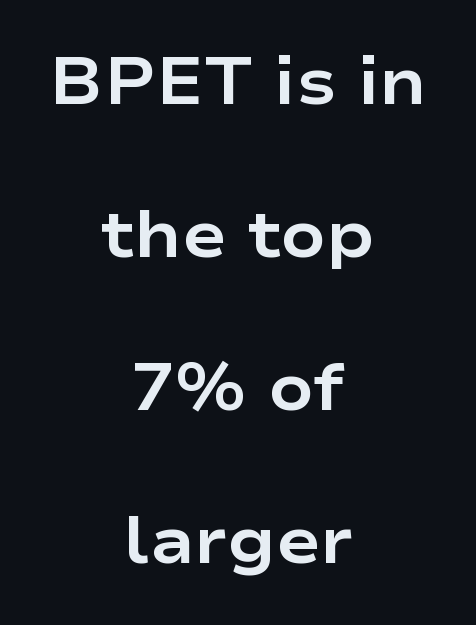
Caption: bold face, heavy strokes. Quick note: interline space is abundant. Is this a fixed-width face? No — the glyphs have proportional, varying widths. No word sits above an underline. The rag falls on both sides of this text block equally. You can tell it's not italic because the verticals are truly vertical.
